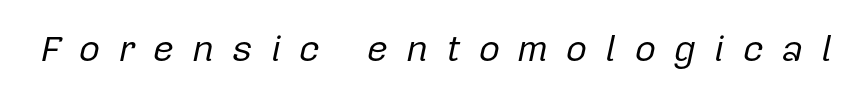
Q: Is the text bold? A: No.
Q: Is the text italic (slanted)? A: Yes, it leans right by about 12 degrees.
Q: Is the text underlined? A: No.
Q: Is the spacing between letters normal or unusually wide? A: Unusually wide.
Q: Width (condensed, normal, or wide)? A: Normal.
Q: Stroke contrast? A: Low.
Q: x-height? A: Medium.
Q: Monospaced? A: No.
